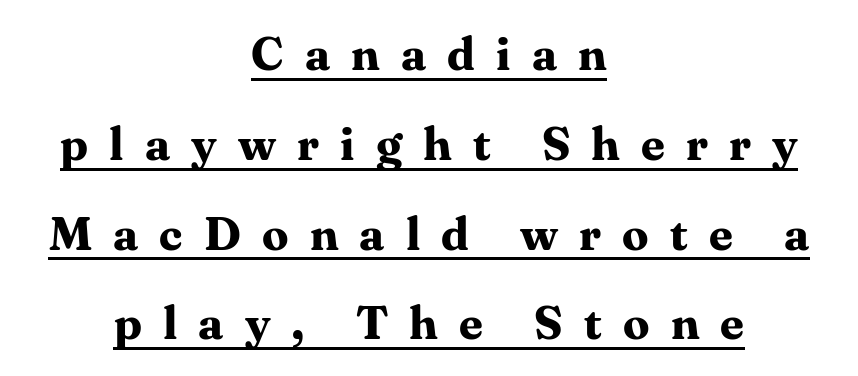
{"serif": "yes", "italic": "no", "bold": "yes", "weight": "bold", "width": "normal", "stroke_contrast": "medium", "x_height": "medium", "monospaced": "no", "underline": "yes", "align": "center", "line_spacing": "loose", "line_spacing_ratio": 1.91, "letter_spacing": "wide", "letter_spacing_em": 0.45, "glyph_px": 47}
